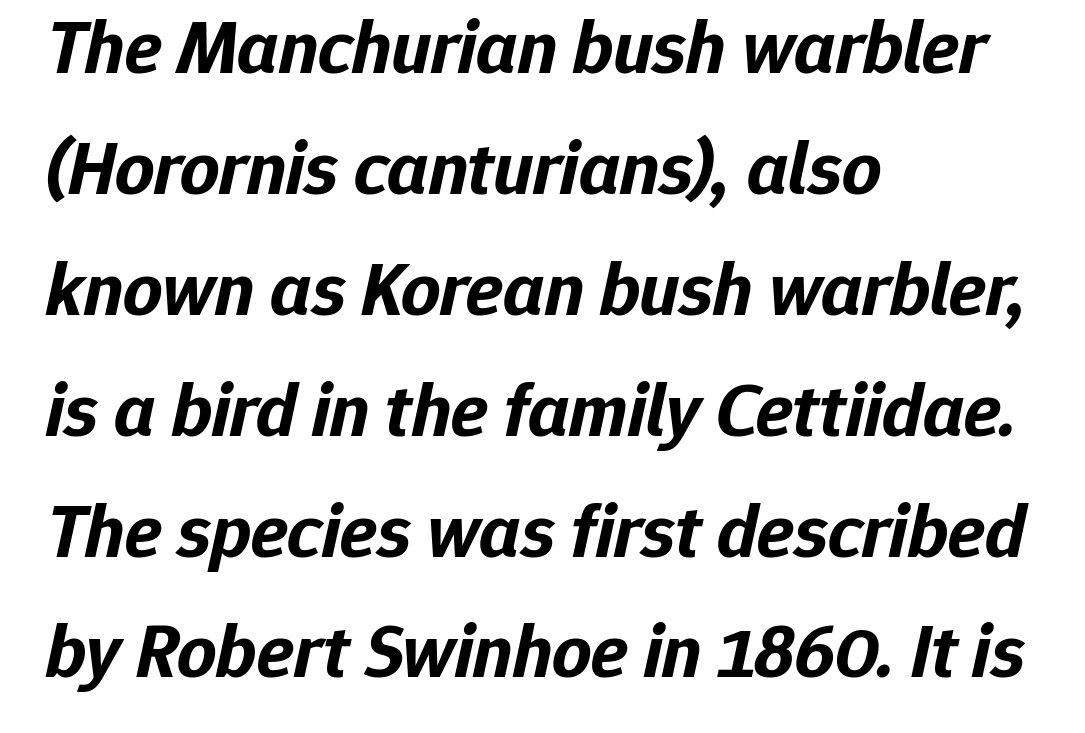
{"italic": "yes", "lean": "right", "slant_degrees": 12, "bold": "yes", "weight": "bold", "width": "normal", "stroke_contrast": "low", "x_height": "medium", "monospaced": "no", "underline": "no", "align": "left", "line_spacing": "normal", "line_spacing_ratio": 1.57, "letter_spacing": "normal", "letter_spacing_em": 0.0, "glyph_px": 77}
